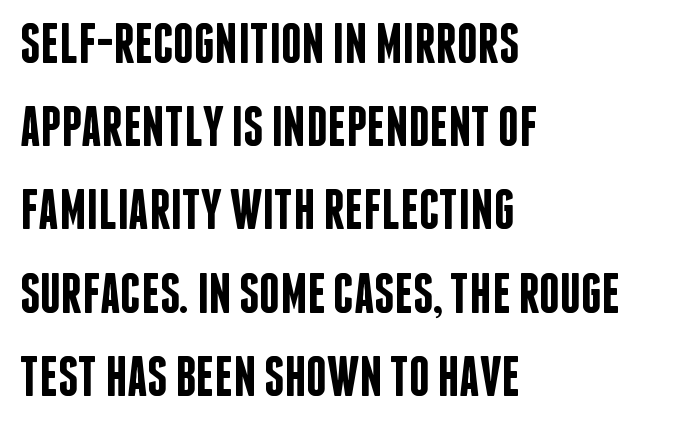
{"serif": "no", "italic": "no", "bold": "semi", "weight": "semibold", "width": "condensed", "stroke_contrast": "low", "x_height": "large", "monospaced": "no", "underline": "no", "align": "left", "line_spacing": "normal", "line_spacing_ratio": 1.46, "letter_spacing": "normal", "letter_spacing_em": 0.0, "glyph_px": 57}
